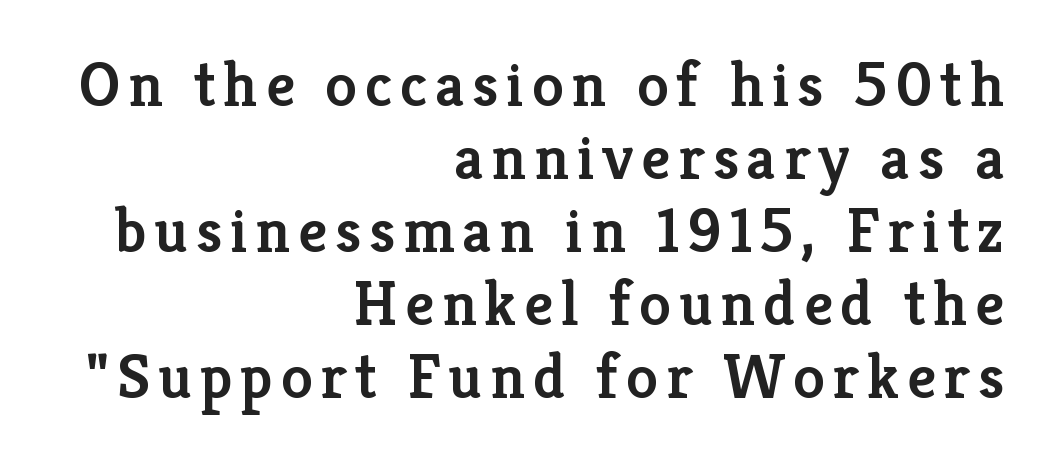
The image shows 64 px semibold serif type, upright; set right-aligned, tight line spacing (1.14x), not underlined; low stroke contrast and a medium x-height.
